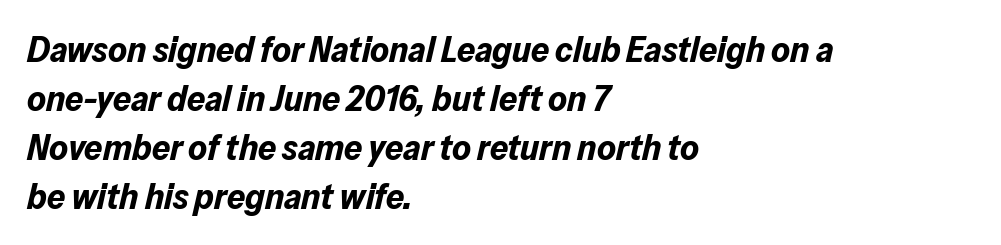
{"italic": "yes", "lean": "right", "slant_degrees": 13, "bold": "yes", "weight": "bold", "width": "normal", "stroke_contrast": "low", "x_height": "medium", "monospaced": "no", "underline": "no", "align": "left", "line_spacing": "normal", "line_spacing_ratio": 1.36, "letter_spacing": "normal", "letter_spacing_em": 0.0, "glyph_px": 36}
